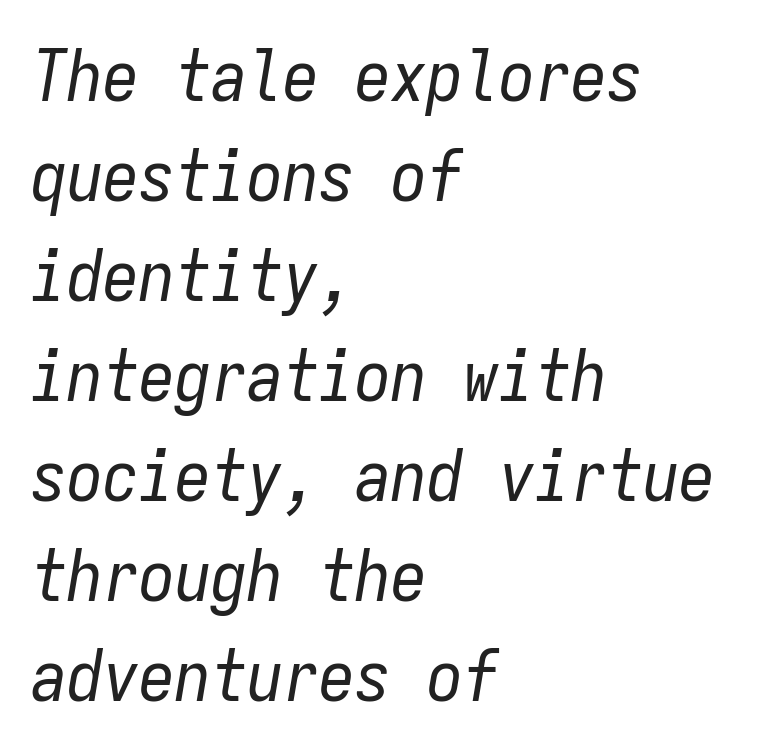
Honestly, the row spacing looks completely unremarkable. Look at the tracking — it's just the regular setting, nothing added. Clear beneath every line of the passage. Vertical stems look standard width or narrower in stroke. Fixed-width glyphs throughout — classic coding-font behaviour. The lettering tilts uniformly, giving the passage an italic look.
